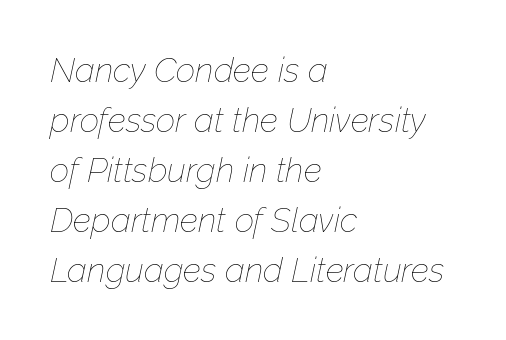
The image shows 34 px thin type, italic (leaning right); set left-aligned, normal line spacing (1.47x), normal letter spacing, not underlined; low stroke contrast and a medium x-height.
